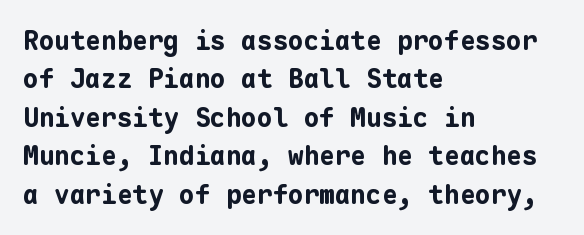
The image shows 26 px bold type, upright; set left-aligned, normal line spacing (1.48x), normal letter spacing, not underlined.
